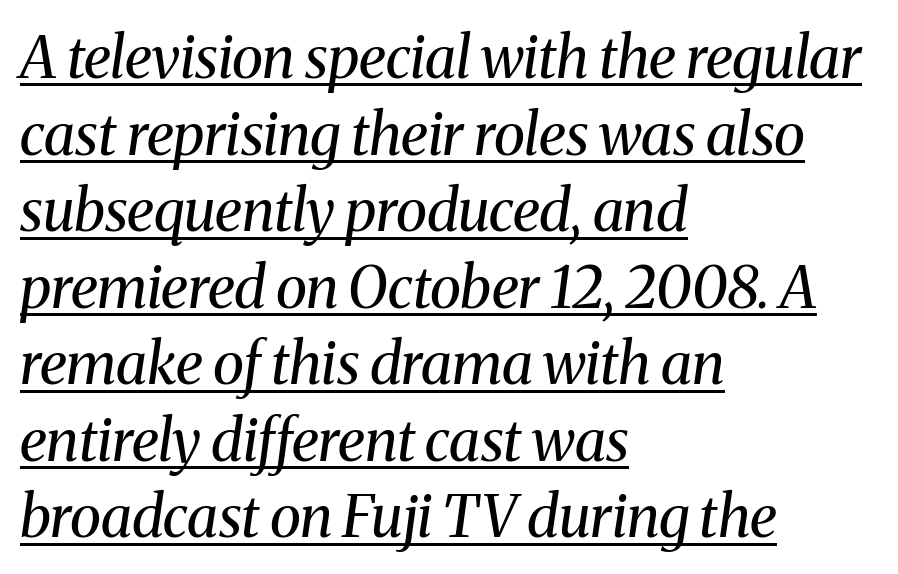
A typesetter would label this face a serif. The passage shown is not bold in any degree. Note the varied advance widths — an 'i' is clearly narrower than an 'm'. The rendered words wear a rule along their underside. How are the letters spaced? Ordinarily, with no added tracking.
